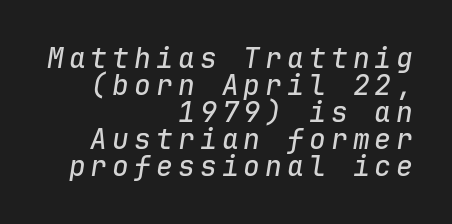
The image shows 28 px text type, italic (leaning right), monospaced; set right-aligned, tight line spacing (0.96x), not underlined; low stroke contrast and a medium x-height.
